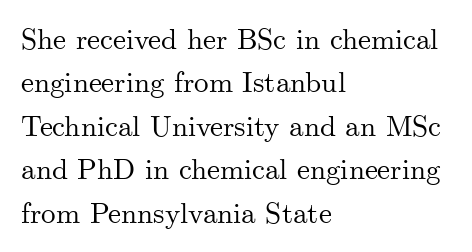
The image shows 29 px serif type, upright; set left-aligned, normal line spacing (1.5x), normal letter spacing, not underlined; medium stroke contrast and a small x-height.
